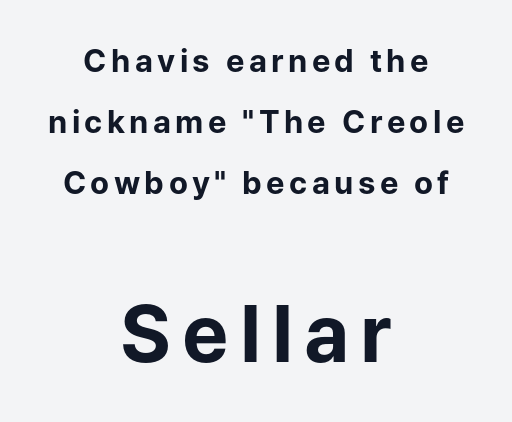
Quick note: not italic, upright. This sample trades compactness for vertical openness between lines. The rendering positions every line midway between the sides. The passage shown is typed in a proportional face where columns would drift. Two sizes are in play, and the larger belongs to the second block. Stroke thickness is high; the sample reads as a true bold.
